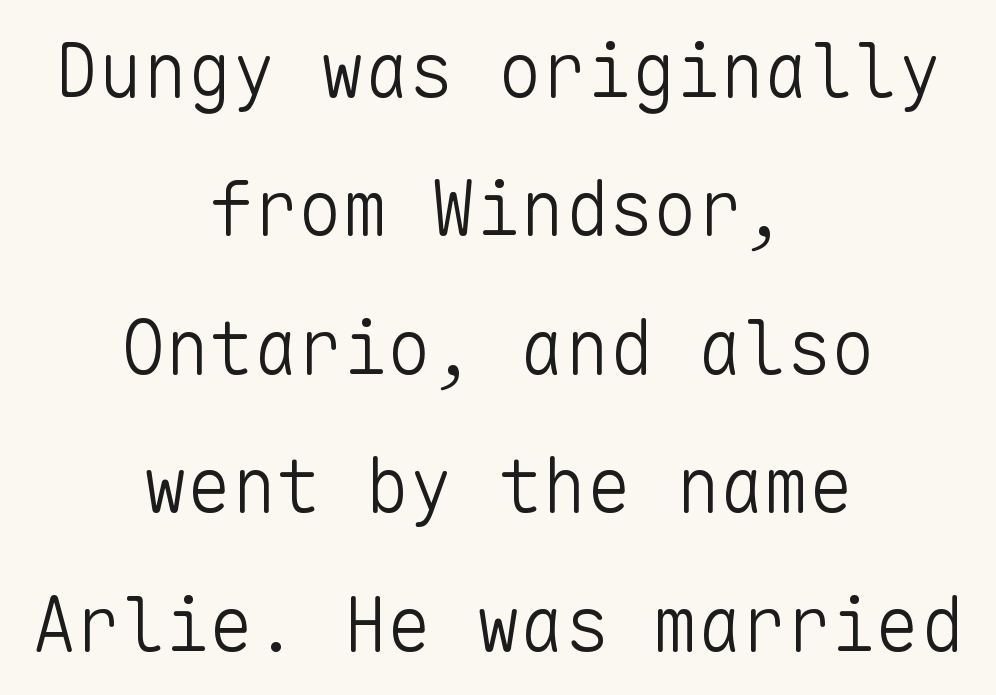
{"serif": "no", "italic": "no", "bold": "no", "weight": "light", "width": "normal", "stroke_contrast": "low", "x_height": "medium", "monospaced": "yes", "underline": "no", "align": "center", "line_spacing_ratio": 1.87, "letter_spacing": "normal", "letter_spacing_em": 0.0, "glyph_px": 74}
